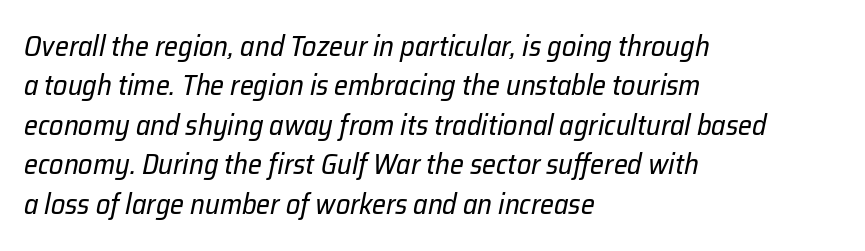
Q: Is the text bold? A: No.
Q: Is the text italic (slanted)? A: Yes, it leans right by about 12 degrees.
Q: Is the text underlined? A: No.
Q: How is the paragraph aligned? A: Left-aligned.
Q: Is the spacing between letters normal or unusually wide? A: Normal.
Q: Is the spacing between lines tight, normal or loose? A: Normal.
Q: Width (condensed, normal, or wide)? A: Normal.
Q: Stroke contrast? A: Low.
Q: x-height? A: Medium.
Q: Monospaced? A: No.
